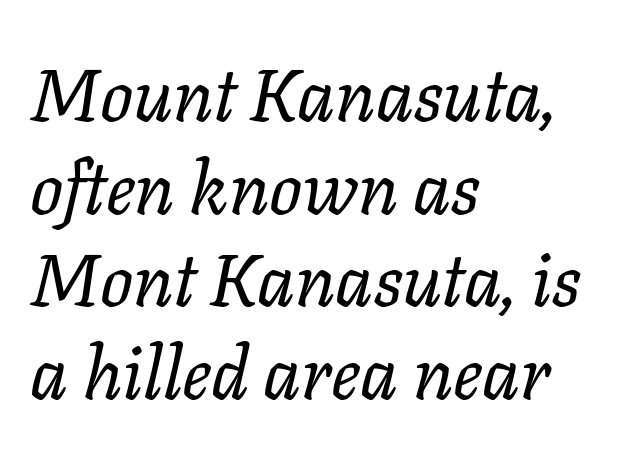
Q: Is the text bold? A: No.
Q: Is the text italic (slanted)? A: Yes, it leans right by about 11 degrees.
Q: Is the text underlined? A: No.
Q: How is the paragraph aligned? A: Left-aligned.
Q: Is the spacing between letters normal or unusually wide? A: Normal.
Q: Is the spacing between lines tight, normal or loose? A: Normal.
Q: Width (condensed, normal, or wide)? A: Normal.
Q: Stroke contrast? A: Low.
Q: x-height? A: Medium.
Q: Monospaced? A: No.
